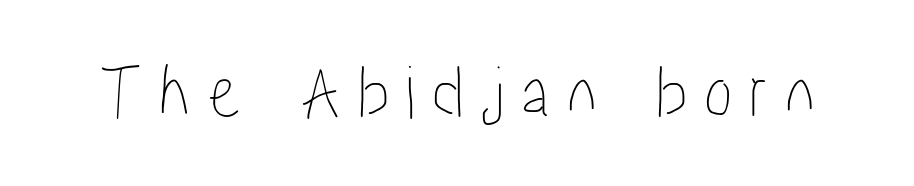
{"italic": "no", "width": "condensed", "stroke_contrast": "low", "x_height": "medium", "monospaced": "no", "underline": "no", "letter_spacing": "wide", "letter_spacing_em": 0.21, "glyph_px": 77}
